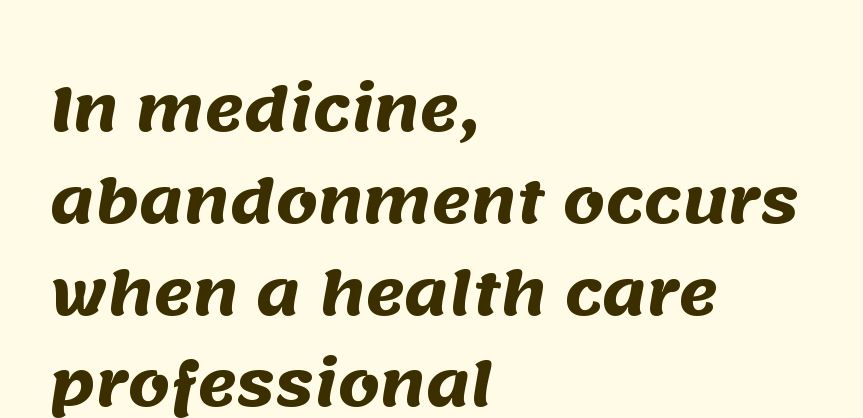
Q: Is the text bold? A: Yes.
Q: Is the typeface a serif or a sans-serif typeface? A: Sans-serif.
Q: Is the text underlined? A: No.
Q: How is the paragraph aligned? A: Left-aligned.
Q: Is the spacing between letters normal or unusually wide? A: Normal.
Q: Is the spacing between lines tight, normal or loose? A: Normal.
Q: Width (condensed, normal, or wide)? A: Normal.
Q: Stroke contrast? A: Medium.
Q: x-height? A: Large.
Q: Monospaced? A: No.
